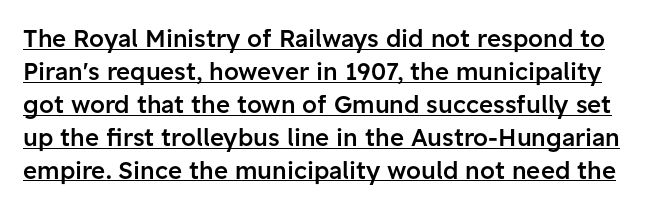
Does the lettering tilt? It doesn't — this is upright. The lettering is marked with a stroke running underneath it. The designer left line spacing at the default. Observe the ordinary spacing: letters are neighbours, not strangers. Each glyph is drawn with semibold strokes, heavier than normal yet not fully bold.
